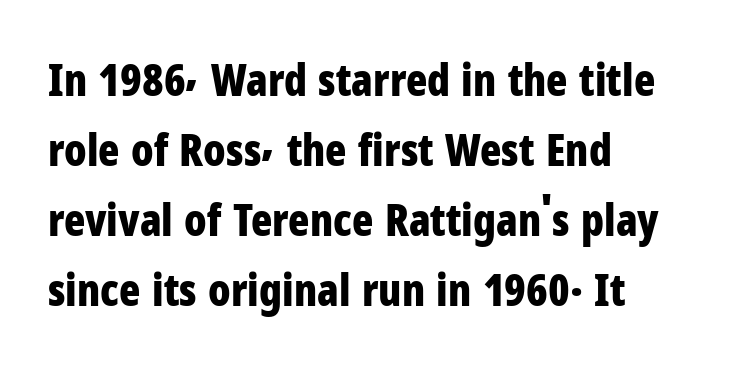
{"serif": "no", "italic": "no", "bold": "yes", "weight": "bold", "width": "condensed", "stroke_contrast": "low", "x_height": "medium", "monospaced": "no", "underline": "no", "align": "left", "line_spacing": "normal", "line_spacing_ratio": 1.59, "letter_spacing": "normal", "letter_spacing_em": 0.0, "glyph_px": 44}
